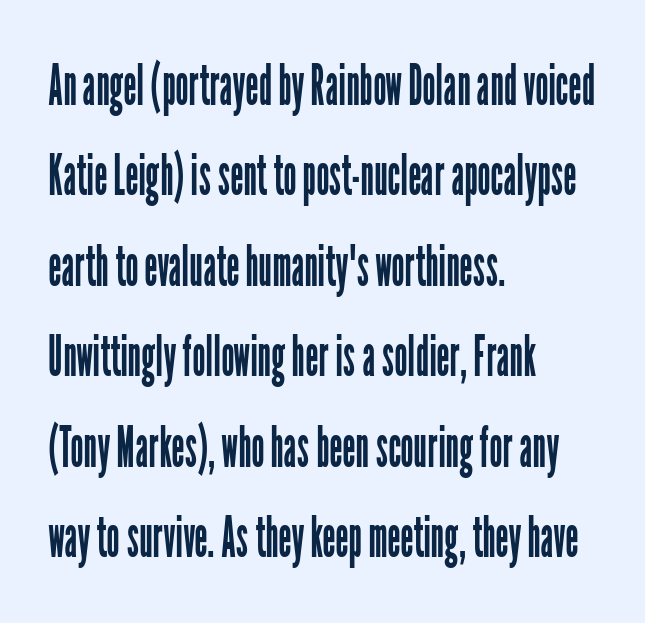
The image shows 58 px regular-weight, condensed sans-serif type, upright; set left-aligned, normal line spacing (1.56x), normal letter spacing, not underlined; low stroke contrast and a medium x-height.
